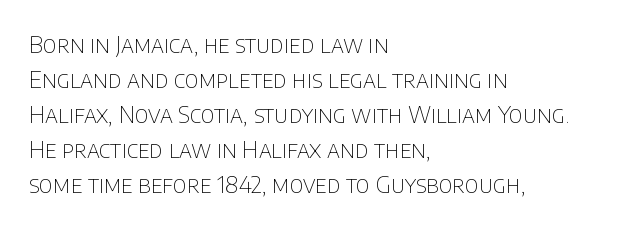
{"italic": "no", "bold": "no", "underline": "no", "align": "left", "line_spacing": "normal", "line_spacing_ratio": 1.52, "letter_spacing": "normal", "letter_spacing_em": 0.0, "glyph_px": 23}
